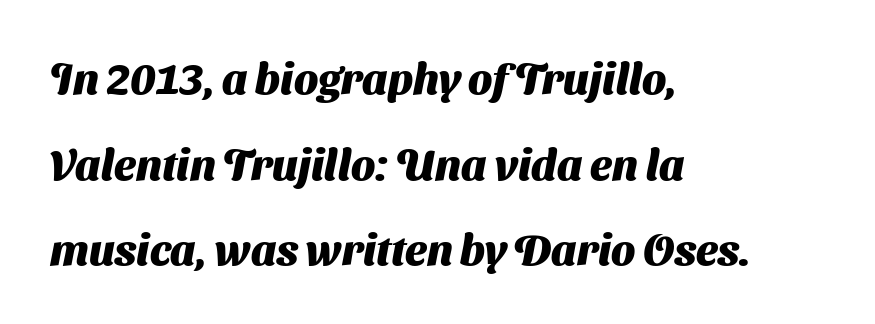
{"serif": "no", "bold": "yes", "weight": "heavy", "width": "normal", "stroke_contrast": "medium", "x_height": "medium", "monospaced": "no", "underline": "no", "align": "left", "line_spacing": "loose", "line_spacing_ratio": 1.99, "letter_spacing": "normal", "letter_spacing_em": 0.0, "glyph_px": 43}
